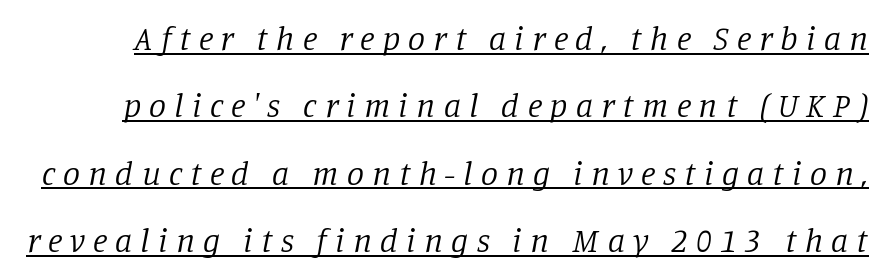
{"serif": "yes", "italic": "yes", "lean": "right", "slant_degrees": 11, "bold": "no", "weight": "regular", "width": "normal", "stroke_contrast": "low", "x_height": "large", "monospaced": "no", "underline": "yes", "line_spacing": "loose", "line_spacing_ratio": 1.98, "letter_spacing": "wide", "letter_spacing_em": 0.24, "glyph_px": 34}
